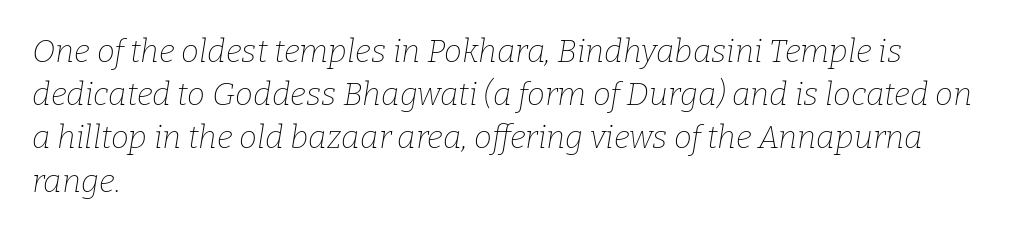
Q: Is the text bold? A: No.
Q: Is the text italic (slanted)? A: Yes, it leans right by about 9 degrees.
Q: Is the typeface a serif or a sans-serif typeface? A: Serif.
Q: Is the text underlined? A: No.
Q: How is the paragraph aligned? A: Left-aligned.
Q: Is the spacing between letters normal or unusually wide? A: Normal.
Q: Is the spacing between lines tight, normal or loose? A: Normal.
Q: Width (condensed, normal, or wide)? A: Normal.
Q: Stroke contrast? A: Low.
Q: x-height? A: Medium.
Q: Monospaced? A: No.
